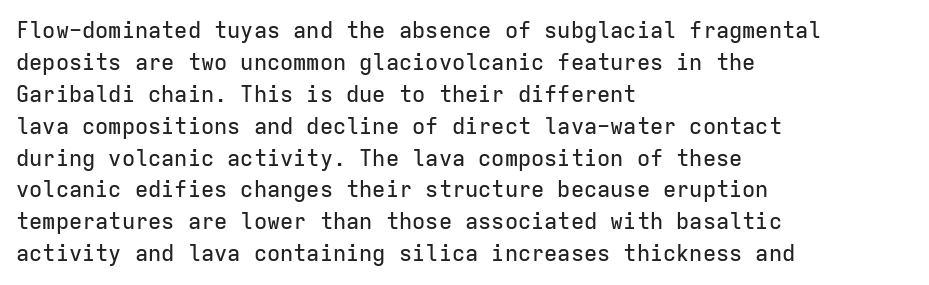
The image shows 22 px text type, upright; set left-aligned, normal line spacing (1.45x), normal letter spacing, not underlined.
